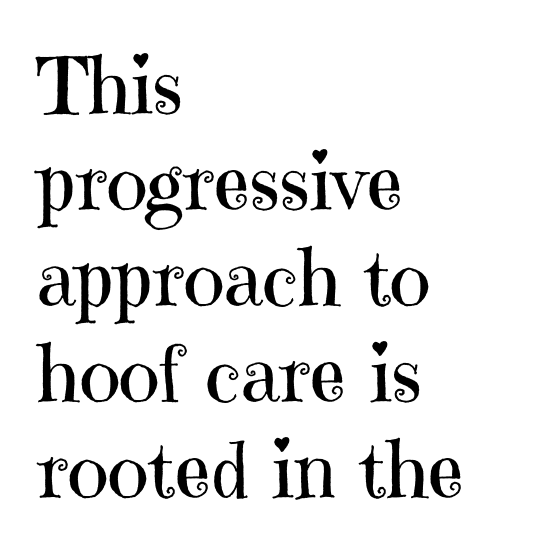
Q: Is the text bold? A: No.
Q: Is the text italic (slanted)? A: No, it is upright.
Q: Is the typeface a serif or a sans-serif typeface? A: Serif.
Q: Is the text underlined? A: No.
Q: How is the paragraph aligned? A: Left-aligned.
Q: Is the spacing between letters normal or unusually wide? A: Normal.
Q: Width (condensed, normal, or wide)? A: Normal.
Q: Stroke contrast? A: High.
Q: x-height? A: Medium.
Q: Monospaced? A: No.
